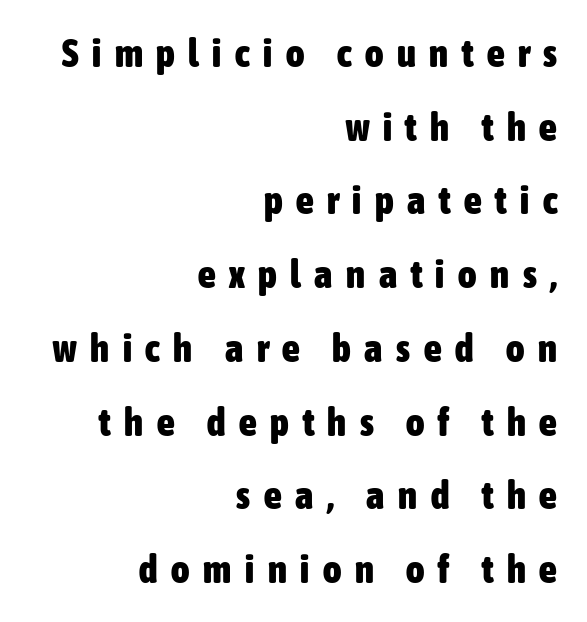
The image shows 39 px heavy, condensed sans-serif type, upright; set right-aligned, line spacing 1.89x, unusually wide letter spacing (+0.35 em), not underlined; low stroke contrast and a medium x-height.
